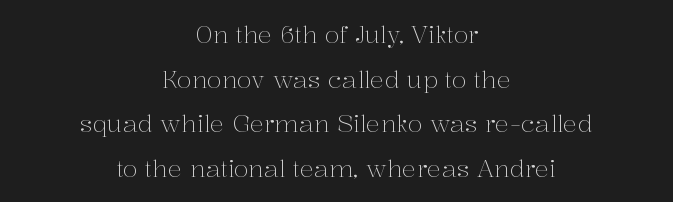
The image shows 24 px text type, upright; set centered, line spacing 1.86x, normal letter spacing, not underlined.
